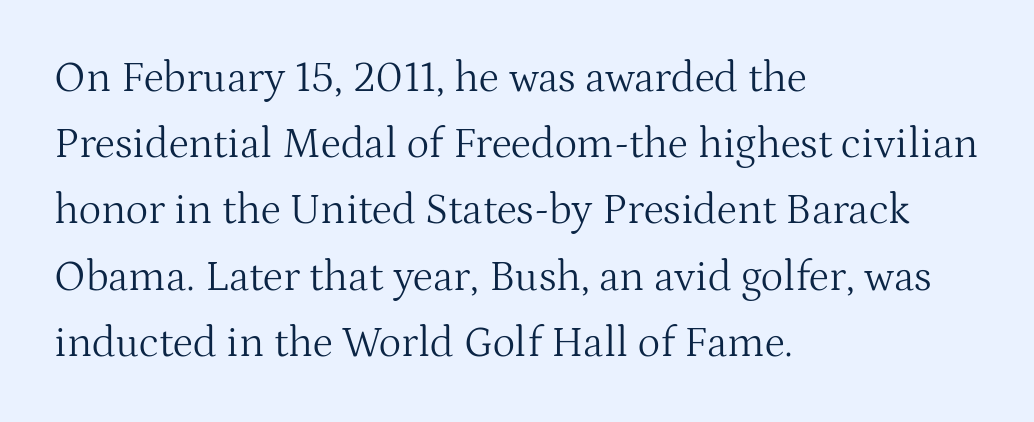
Q: Is the text bold? A: No.
Q: Is the text italic (slanted)? A: No, it is upright.
Q: Is the typeface a serif or a sans-serif typeface? A: Serif.
Q: Is the text underlined? A: No.
Q: How is the paragraph aligned? A: Left-aligned.
Q: Is the spacing between letters normal or unusually wide? A: Normal.
Q: Is the spacing between lines tight, normal or loose? A: Normal.
Q: Width (condensed, normal, or wide)? A: Normal.
Q: Stroke contrast? A: Medium.
Q: x-height? A: Medium.
Q: Monospaced? A: No.
